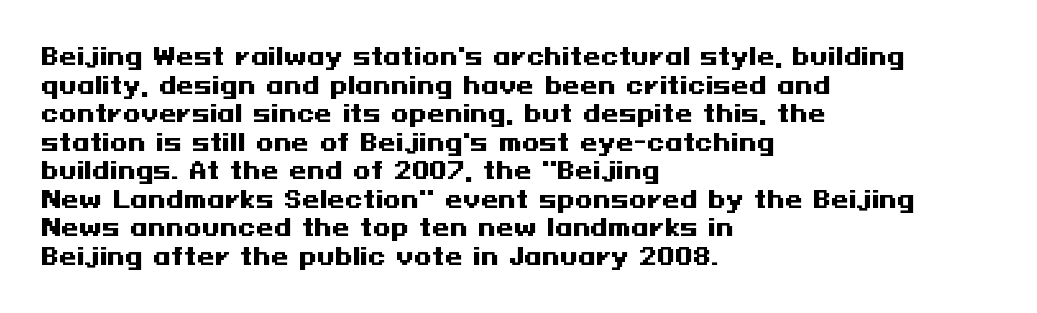
Every character sits straight up, as roman type does. Stroke thickness is high; the sample reads as a true bold. Inter-character spacing is left at the font's built-in metrics. Casual observation: everything's shoved over to the left. The specimen omits any rule beneath the text block's lines.
